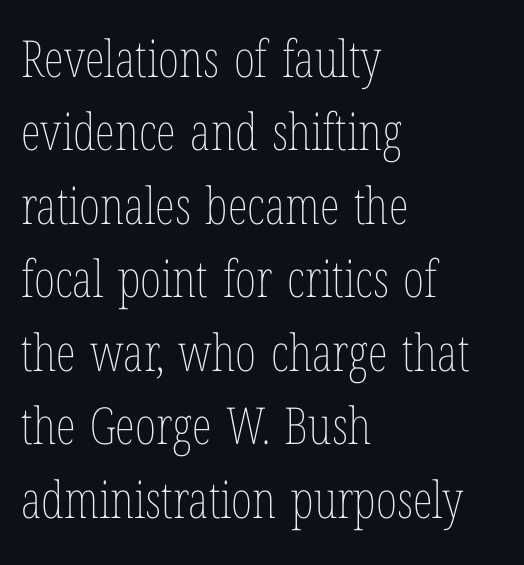
Q: Is the text bold? A: No.
Q: Is the text italic (slanted)? A: No, it is upright.
Q: Is the text underlined? A: No.
Q: How is the paragraph aligned? A: Left-aligned.
Q: Is the spacing between letters normal or unusually wide? A: Normal.
Q: Is the spacing between lines tight, normal or loose? A: Normal.
Q: Width (condensed, normal, or wide)? A: Condensed.
Q: Stroke contrast? A: Low.
Q: x-height? A: Medium.
Q: Monospaced? A: No.
